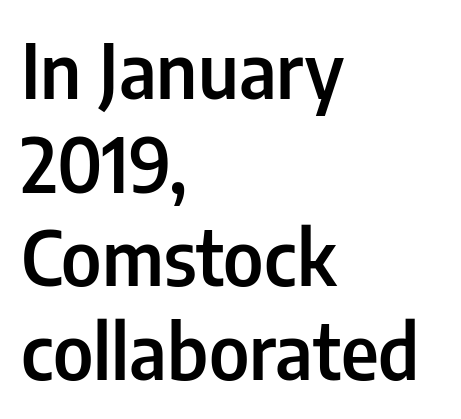
Notice how the stems are strictly vertical — no italics here. The rendering uses natural spacing where letterforms have individual widths. Just letters on the line, the space beneath them empty. This is sans-serif lettering, the kind often seen on screens and signage. This sample keeps an unexceptional amount of space between lines. Words appear dense and cohesive because spacing is normal.
